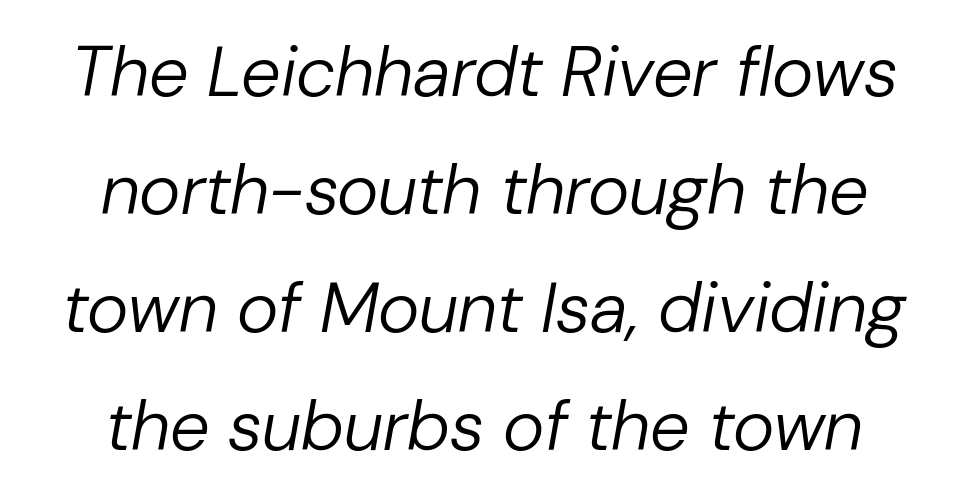
{"italic": "yes", "lean": "right", "slant_degrees": 10, "bold": "no", "weight": "regular", "width": "normal", "stroke_contrast": "low", "x_height": "medium", "monospaced": "no", "underline": "no", "align": "center", "line_spacing": "normal", "line_spacing_ratio": 1.66, "letter_spacing": "normal", "letter_spacing_em": 0.0, "glyph_px": 71}
